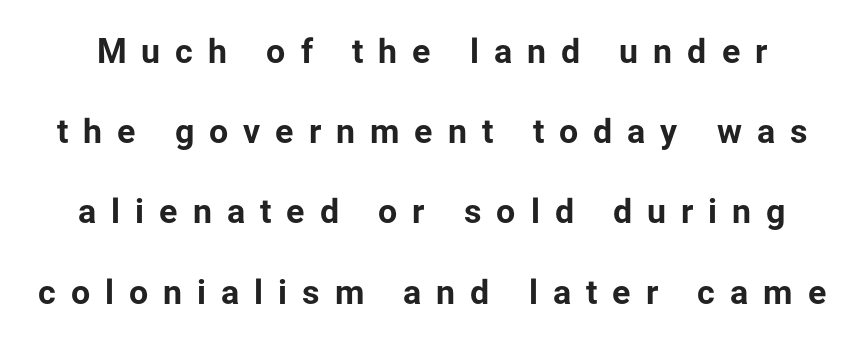
Q: Is the text bold? A: Yes.
Q: Is the text italic (slanted)? A: No, it is upright.
Q: Is the typeface a serif or a sans-serif typeface? A: Sans-serif.
Q: Is the text underlined? A: No.
Q: Is the spacing between letters normal or unusually wide? A: Unusually wide.
Q: Is the spacing between lines tight, normal or loose? A: Loose.
Q: Width (condensed, normal, or wide)? A: Normal.
Q: Stroke contrast? A: Low.
Q: x-height? A: Medium.
Q: Monospaced? A: No.
